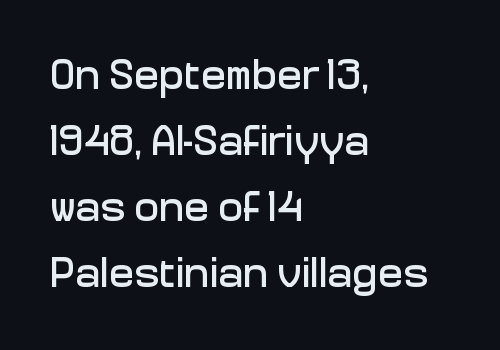
The image shows 42 px sans-serif type, upright; set left-aligned, normal line spacing (1.57x), normal letter spacing, not underlined; low stroke contrast and a medium x-height.
